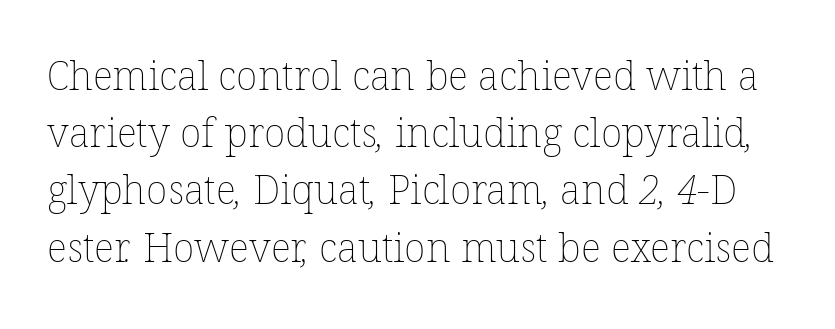
Reading down the column, the eye jumps a familiar distance to each next line. Proportional: the letters do not fall into vertical columns. The glyphs are unaccompanied by any horizontal stroke below them. The strokes carry an ordinary text weight at most. The line texture is even and compact thanks to regular tracking.
